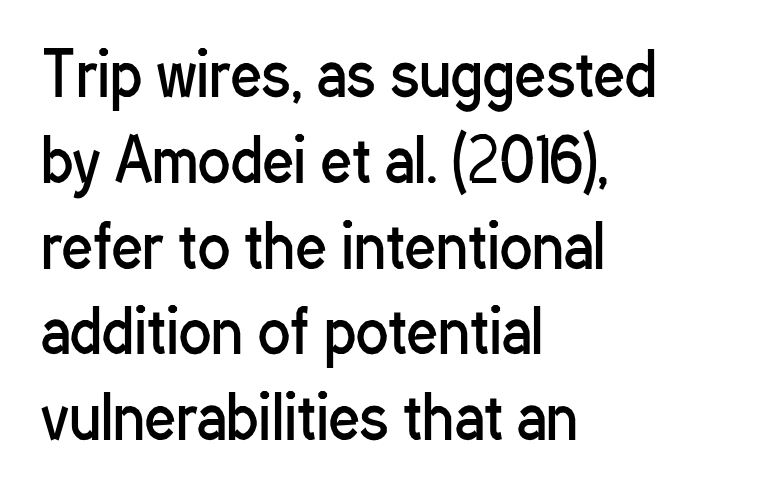
Q: Is the text bold? A: No.
Q: Is the text italic (slanted)? A: No, it is upright.
Q: Is the typeface a serif or a sans-serif typeface? A: Sans-serif.
Q: Is the text underlined? A: No.
Q: How is the paragraph aligned? A: Left-aligned.
Q: Is the spacing between letters normal or unusually wide? A: Normal.
Q: Is the spacing between lines tight, normal or loose? A: Normal.
Q: Width (condensed, normal, or wide)? A: Condensed.
Q: Stroke contrast? A: Low.
Q: x-height? A: Medium.
Q: Monospaced? A: No.
